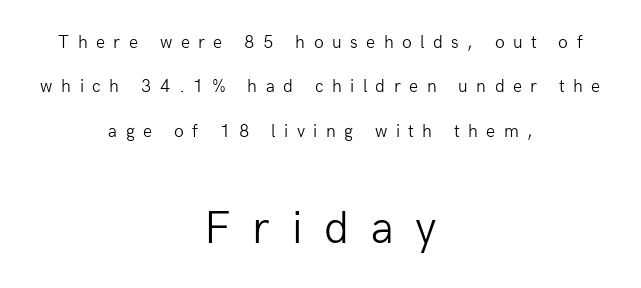
Q: Is the text bold? A: No.
Q: Is the text italic (slanted)? A: No, it is upright.
Q: Is the typeface a serif or a sans-serif typeface? A: Sans-serif.
Q: Is the text underlined? A: No.
Q: How is the paragraph aligned? A: Centered.
Q: Is the spacing between letters normal or unusually wide? A: Unusually wide.
Q: Is the spacing between lines tight, normal or loose? A: Loose.
Q: Which block of text is set in a larger size, the first (top) or the second (bottom)? A: The second (bottom) one.
Q: Width (condensed, normal, or wide)? A: Normal.
Q: Stroke contrast? A: Low.
Q: x-height? A: Medium.
Q: Monospaced? A: No.
